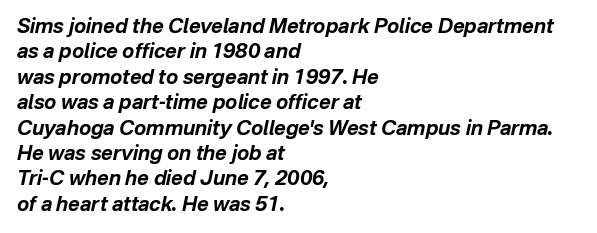
{"italic": "yes", "lean": "right", "slant_degrees": 12, "bold": "yes", "underline": "no", "align": "left", "line_spacing": "normal", "line_spacing_ratio": 1.27, "letter_spacing": "normal", "letter_spacing_em": 0.0, "glyph_px": 20}
